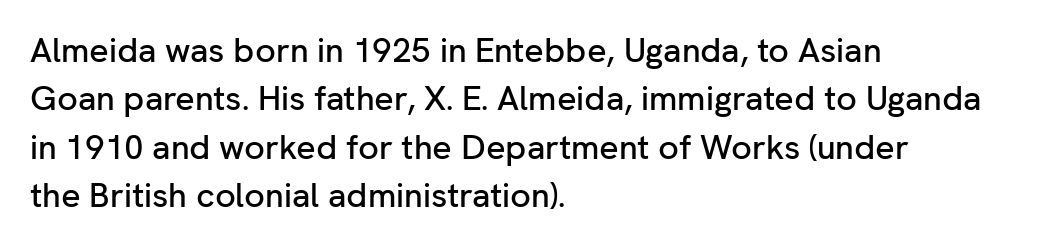
Plain, unruled lines of type. These lines were composed using upright roman letters. The face used here is proportionally spaced, like ordinary book or web type. In CSS terms this would be text-align: left. Summary of vertical rhythm: regular, with standard interline spacing. The letters carry no serifs — their stems end cleanly without finishing strokes.
